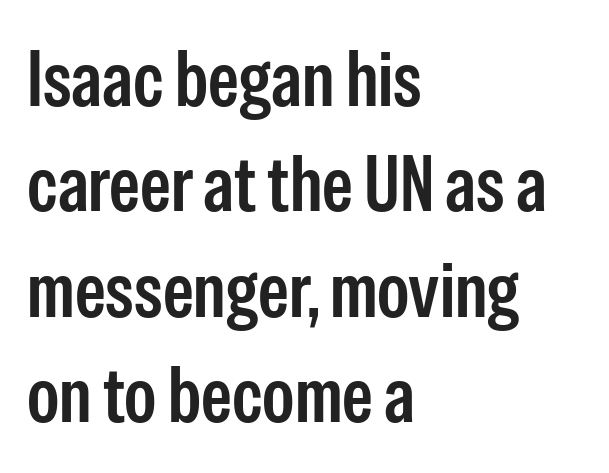
{"serif": "no", "italic": "no", "bold": "semi", "weight": "semibold", "width": "condensed", "stroke_contrast": "low", "x_height": "medium", "monospaced": "no", "underline": "no", "align": "left", "line_spacing": "normal", "line_spacing_ratio": 1.35, "letter_spacing": "normal", "letter_spacing_em": 0.0, "glyph_px": 78}
